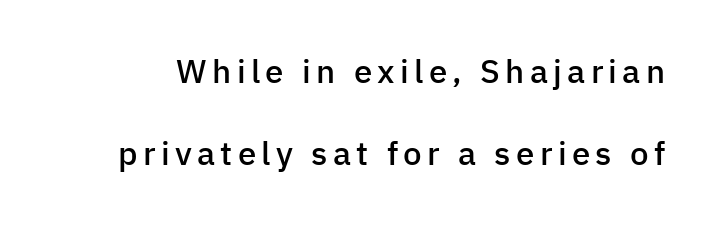
{"serif": "no", "italic": "no", "bold": "semi", "weight": "semibold", "width": "normal", "stroke_contrast": "low", "x_height": "medium", "monospaced": "no", "underline": "no", "line_spacing": "loose", "line_spacing_ratio": 2.48, "glyph_px": 33}
